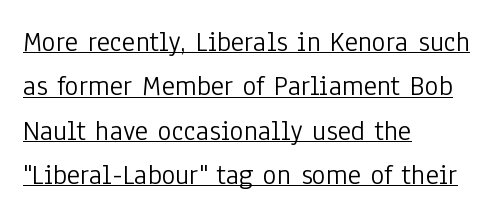
Q: Is the text bold? A: No.
Q: Is the text italic (slanted)? A: No, it is upright.
Q: Is the typeface a serif or a sans-serif typeface? A: Sans-serif.
Q: Is the text underlined? A: Yes.
Q: How is the paragraph aligned? A: Left-aligned.
Q: Is the spacing between letters normal or unusually wide? A: Normal.
Q: Is the spacing between lines tight, normal or loose? A: Normal.
Q: Width (condensed, normal, or wide)? A: Condensed.
Q: Stroke contrast? A: Low.
Q: x-height? A: Medium.
Q: Monospaced? A: No.
